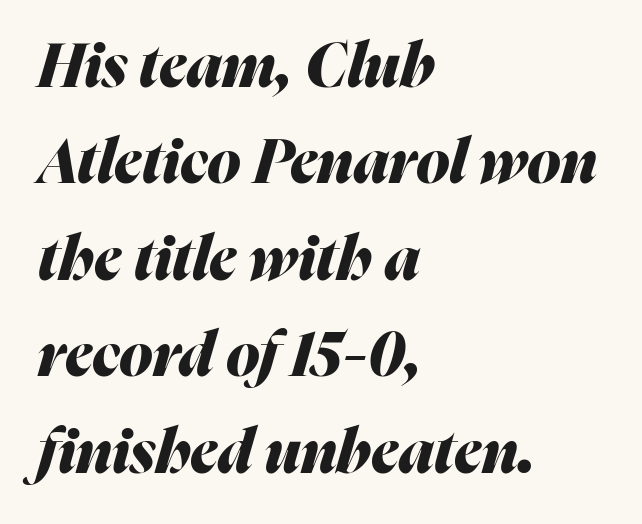
The image shows 61 px heavy type, italic (leaning right); set left-aligned, normal line spacing (1.58x), normal letter spacing, not underlined; medium stroke contrast and a medium x-height.
